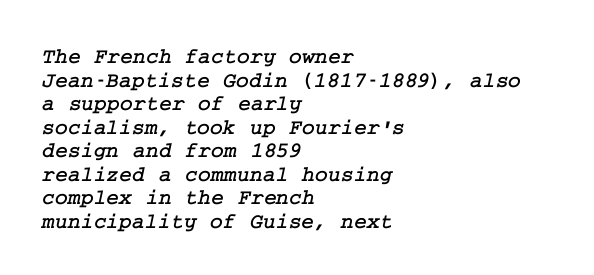
{"underline": "no", "align": "left", "line_spacing": "tight", "line_spacing_ratio": 1.07, "letter_spacing": "normal", "letter_spacing_em": 0.0, "glyph_px": 22}
